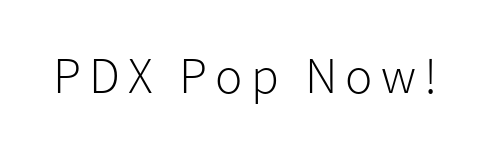
Q: Is the text bold? A: No.
Q: Is the text italic (slanted)? A: No, it is upright.
Q: Is the typeface a serif or a sans-serif typeface? A: Sans-serif.
Q: Is the text underlined? A: No.
Q: Width (condensed, normal, or wide)? A: Normal.
Q: Stroke contrast? A: Low.
Q: x-height? A: Medium.
Q: Monospaced? A: No.
